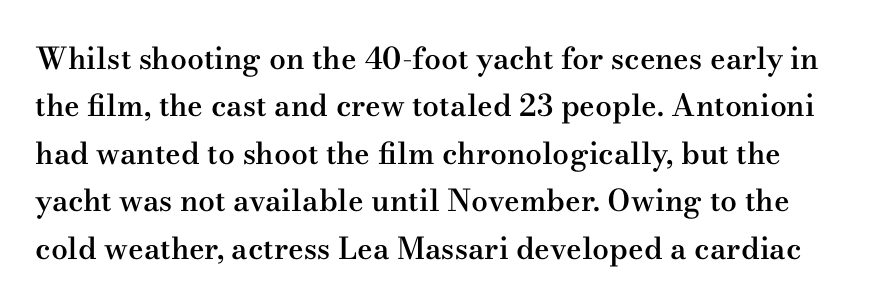
The space between consecutive lines is moderate. Glyph-to-glyph distance matches everyday printed text. Upright lettering throughout. Classification — serif. Weight check: semibold — heavier than regular, not quite bold.
